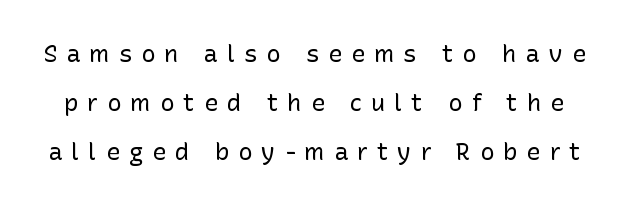
The image shows 24 px text type, upright; set loose line spacing (2.05x), unusually wide letter spacing (+0.37 em), not underlined.
